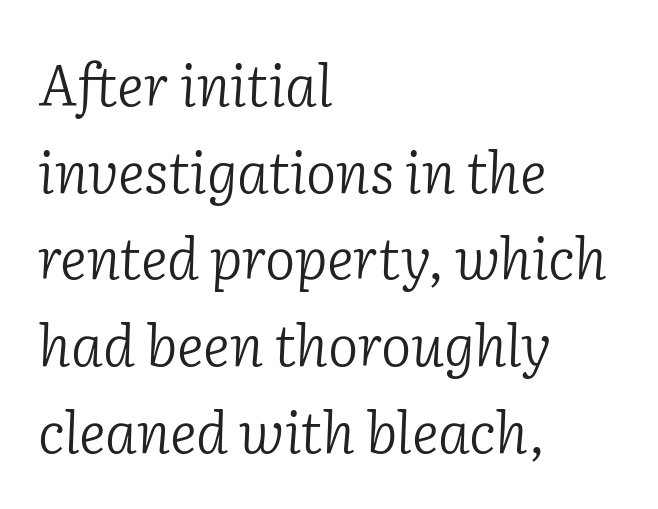
{"serif": "yes", "italic": "yes", "lean": "right", "slant_degrees": 2, "bold": "no", "weight": "light", "width": "normal", "stroke_contrast": "low", "x_height": "medium", "monospaced": "no", "underline": "no", "align": "left", "line_spacing": "normal", "line_spacing_ratio": 1.52, "letter_spacing": "normal", "letter_spacing_em": 0.0, "glyph_px": 57}
